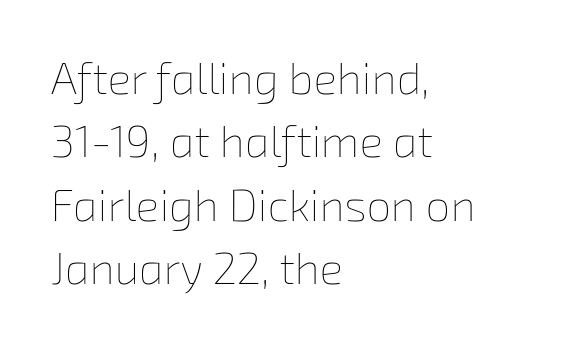
{"bold": "no", "weight": "thin", "width": "normal", "stroke_contrast": "low", "x_height": "medium", "monospaced": "no", "underline": "no", "align": "left", "line_spacing": "normal", "line_spacing_ratio": 1.44, "letter_spacing": "normal", "letter_spacing_em": 0.0, "glyph_px": 44}
